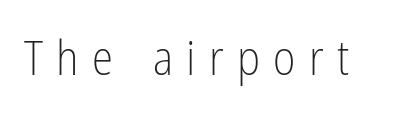
The image shows 48 px light, condensed sans-serif type, upright; set unusually wide letter spacing (+0.28 em), not underlined; low stroke contrast and a medium x-height.
